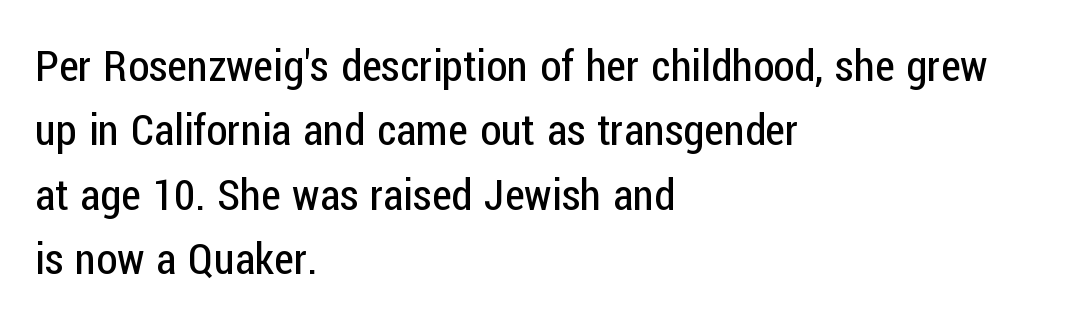
Q: Is the text bold? A: No.
Q: Is the text italic (slanted)? A: No, it is upright.
Q: Is the typeface a serif or a sans-serif typeface? A: Sans-serif.
Q: Is the text underlined? A: No.
Q: How is the paragraph aligned? A: Left-aligned.
Q: Is the spacing between letters normal or unusually wide? A: Normal.
Q: Is the spacing between lines tight, normal or loose? A: Normal.
Q: Width (condensed, normal, or wide)? A: Condensed.
Q: Stroke contrast? A: Low.
Q: x-height? A: Medium.
Q: Monospaced? A: No.
